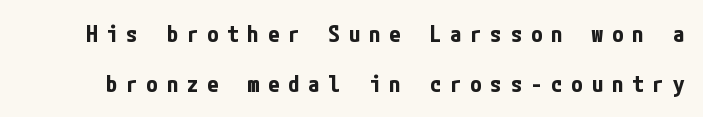
The zone under the glyphs is completely vacant. What's the leading like? Stretched, with rows far apart. The letters stand upright; this is a roman face. Chunky letters — that's bold for sure. These lines have a slow, spaced-out rhythm from letter to letter.
